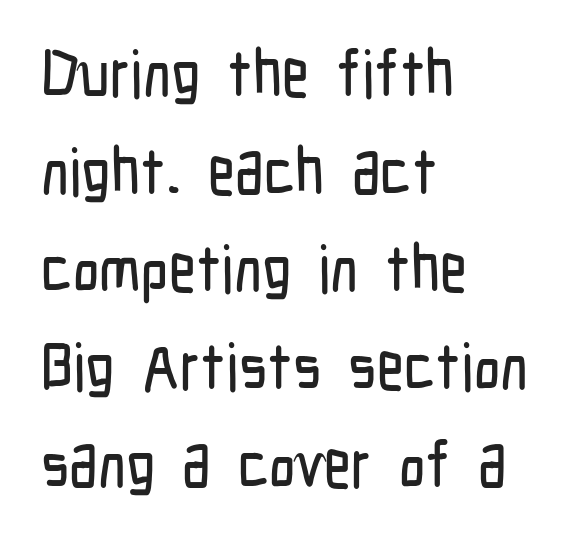
The image shows 66 px condensed sans-serif type, upright; set left-aligned, normal line spacing (1.48x), normal letter spacing, not underlined; low stroke contrast and a medium x-height.
